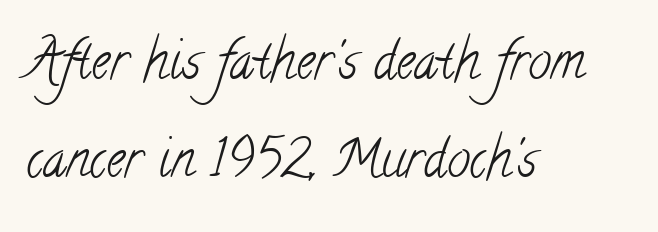
Is this a fixed-width face? No — the glyphs have proportional, varying widths. The specimen omits any rule beneath the text block's lines. The letters sit at their default tracking, neither squeezed nor spread. Each line starts at the same left margin while the right side varies. The strokes are not fattened; the text isn't bold.
